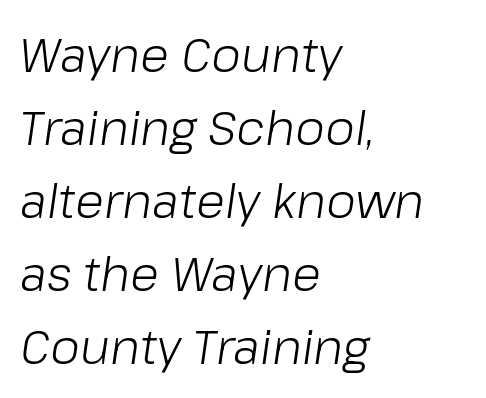
Q: Is the text bold? A: No.
Q: Is the text italic (slanted)? A: Yes, it leans right by about 8 degrees.
Q: Is the text underlined? A: No.
Q: How is the paragraph aligned? A: Left-aligned.
Q: Is the spacing between letters normal or unusually wide? A: Normal.
Q: Is the spacing between lines tight, normal or loose? A: Normal.
Q: Width (condensed, normal, or wide)? A: Normal.
Q: Stroke contrast? A: Low.
Q: x-height? A: Medium.
Q: Monospaced? A: No.
